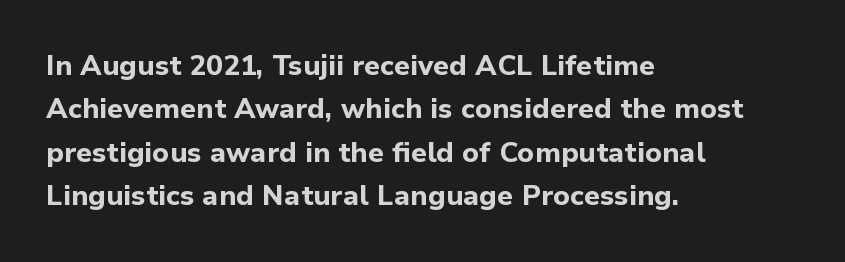
{"serif": "no", "italic": "no", "bold": "yes", "weight": "bold", "width": "normal", "stroke_contrast": "low", "x_height": "medium", "monospaced": "no", "underline": "no", "align": "left", "line_spacing": "normal", "line_spacing_ratio": 1.55, "letter_spacing": "normal", "letter_spacing_em": 0.0, "glyph_px": 28}
